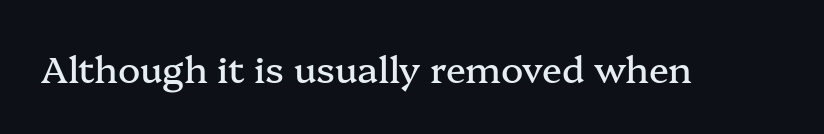
The image shows 37 px serif type, upright; set normal letter spacing, not underlined; medium stroke contrast and a medium x-height.
